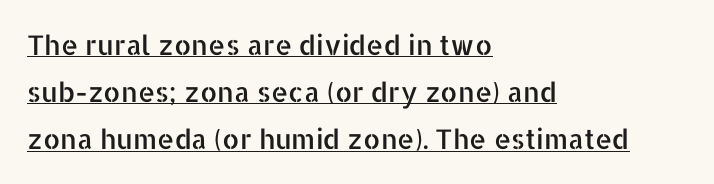
Q: Is the text italic (slanted)? A: No, it is upright.
Q: Is the text underlined? A: Yes.
Q: How is the paragraph aligned? A: Left-aligned.
Q: Is the spacing between letters normal or unusually wide? A: Normal.
